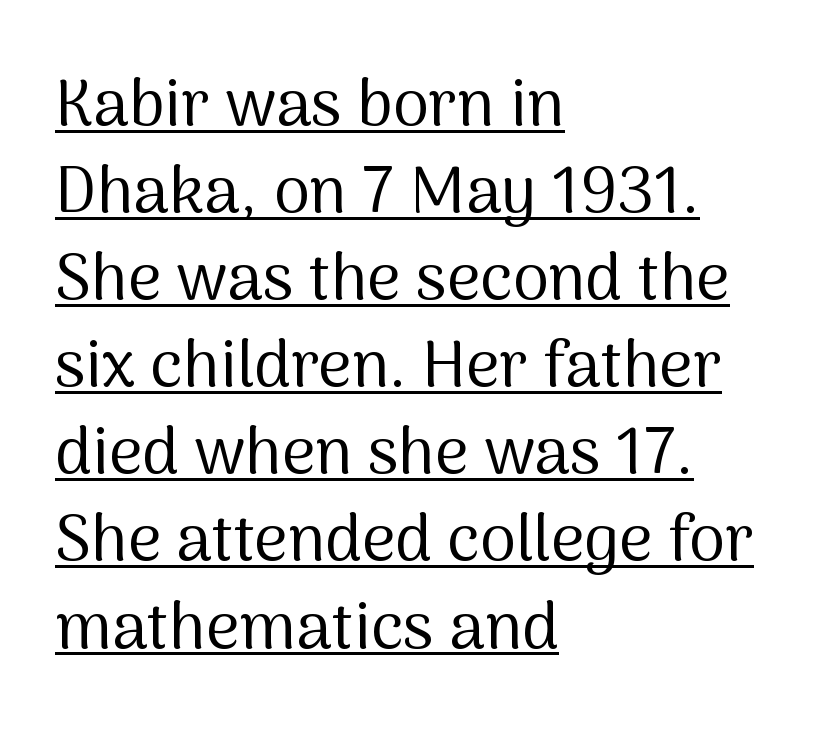
{"serif": "no", "italic": "no", "bold": "no", "weight": "regular", "width": "normal", "stroke_contrast": "medium", "x_height": "medium", "monospaced": "no", "underline": "yes", "align": "left", "line_spacing": "normal", "line_spacing_ratio": 1.34, "letter_spacing": "normal", "letter_spacing_em": 0.0, "glyph_px": 65}
